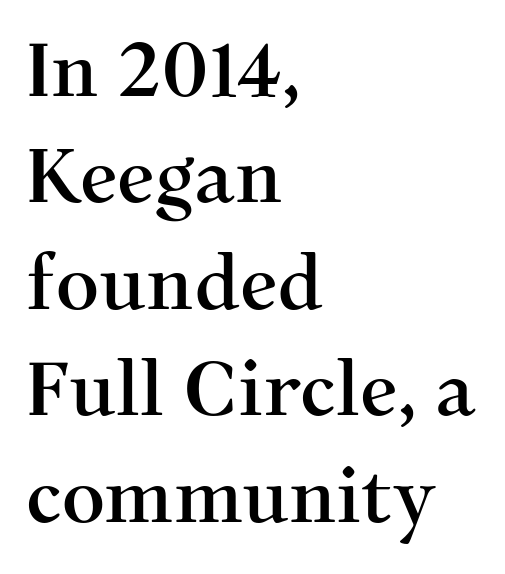
The image shows 75 px serif type, upright; set left-aligned, normal line spacing (1.42x), normal letter spacing, not underlined; medium stroke contrast and a medium x-height.
